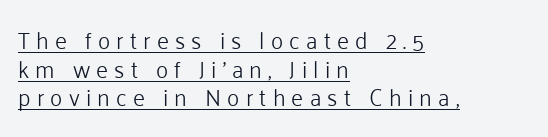
Compared with a typical body face, this is equally light or lighter still. Short note: letters widely spaced. Italic? Not at all — the glyphs are vertical. Each line of the rendering has a horizontal stroke beneath the glyphs. The passage shown stacks its lines at a standard gap. Does the copy run flush right? No — it runs flush left.
